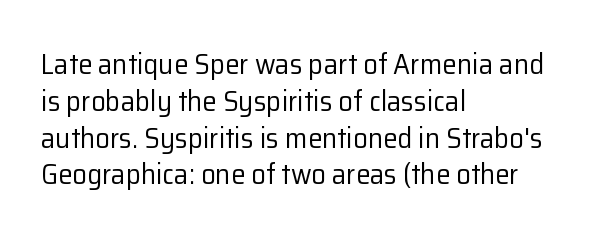
{"serif": "no", "italic": "no", "bold": "no", "weight": "regular", "width": "normal", "stroke_contrast": "low", "x_height": "medium", "monospaced": "no", "underline": "no", "align": "left", "line_spacing": "normal", "line_spacing_ratio": 1.27, "letter_spacing": "normal", "letter_spacing_em": 0.0, "glyph_px": 29}
